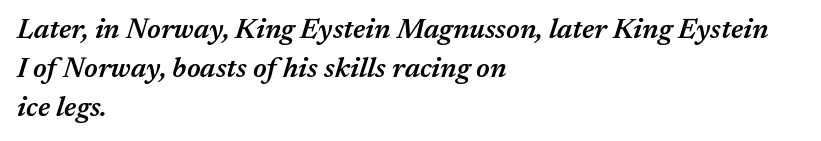
Q: Is the text bold? A: Semi-bold.
Q: Is the text italic (slanted)? A: Yes, it leans right by about 17 degrees.
Q: Is the text underlined? A: No.
Q: How is the paragraph aligned? A: Left-aligned.
Q: Is the spacing between letters normal or unusually wide? A: Normal.
Q: Is the spacing between lines tight, normal or loose? A: Normal.
Q: Width (condensed, normal, or wide)? A: Normal.
Q: Stroke contrast? A: Medium.
Q: x-height? A: Medium.
Q: Monospaced? A: No.
